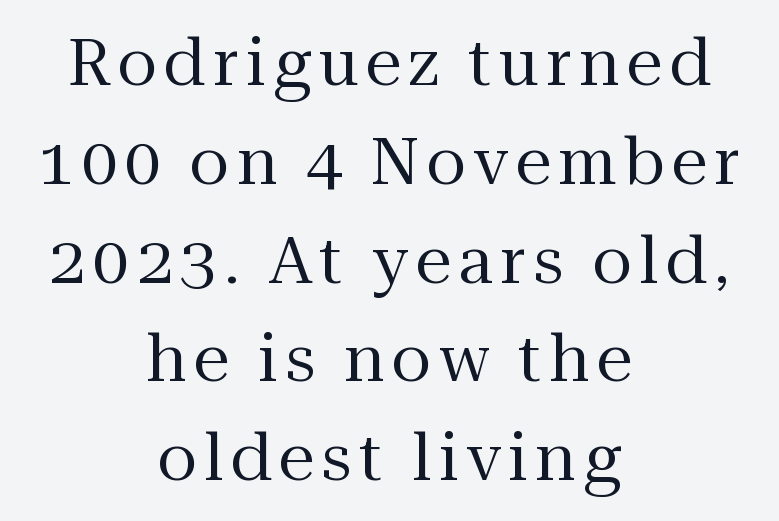
{"serif": "yes", "italic": "no", "bold": "no", "weight": "regular", "width": "normal", "stroke_contrast": "medium", "x_height": "medium", "monospaced": "no", "underline": "no", "align": "center", "line_spacing": "normal", "line_spacing_ratio": 1.52, "glyph_px": 65}
